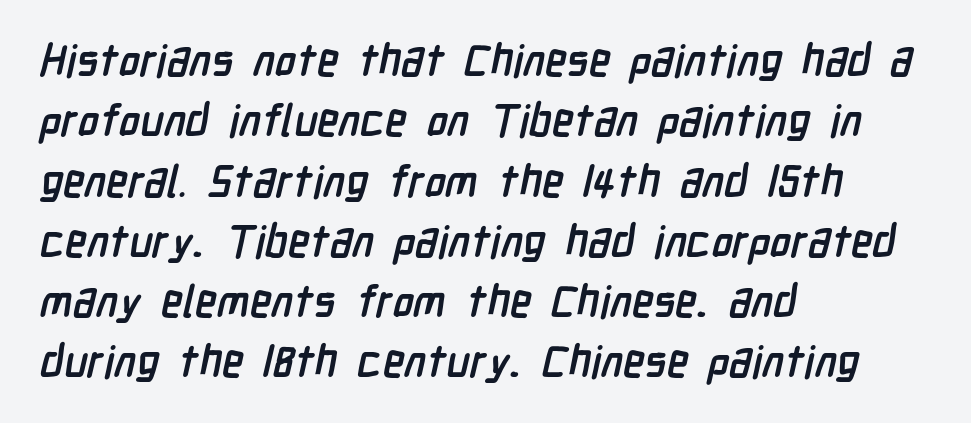
{"serif": "no", "bold": "yes", "weight": "semibold", "width": "condensed", "stroke_contrast": "low", "x_height": "medium", "monospaced": "no", "underline": "no", "align": "left", "line_spacing": "normal", "line_spacing_ratio": 1.37, "letter_spacing": "normal", "letter_spacing_em": 0.0, "glyph_px": 44}
